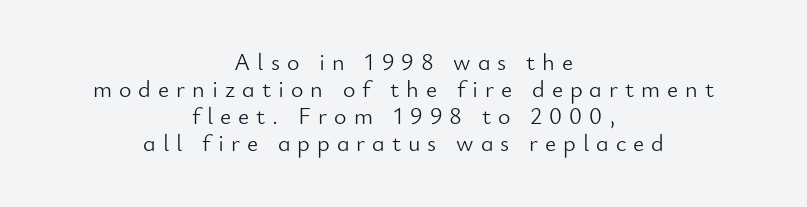
{"italic": "no", "bold": "no", "underline": "no", "align": "center", "line_spacing": "tight", "line_spacing_ratio": 1.13, "letter_spacing": "wide", "letter_spacing_em": 0.29, "glyph_px": 24}
